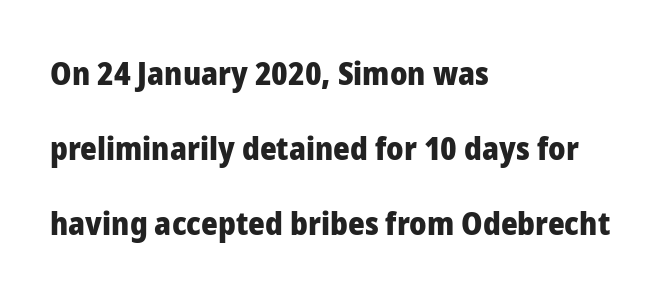
Q: Is the text bold? A: Yes.
Q: Is the text italic (slanted)? A: No, it is upright.
Q: Is the typeface a serif or a sans-serif typeface? A: Sans-serif.
Q: Is the text underlined? A: No.
Q: How is the paragraph aligned? A: Left-aligned.
Q: Is the spacing between letters normal or unusually wide? A: Normal.
Q: Is the spacing between lines tight, normal or loose? A: Loose.
Q: Width (condensed, normal, or wide)? A: Normal.
Q: Stroke contrast? A: Low.
Q: x-height? A: Medium.
Q: Monospaced? A: No.
